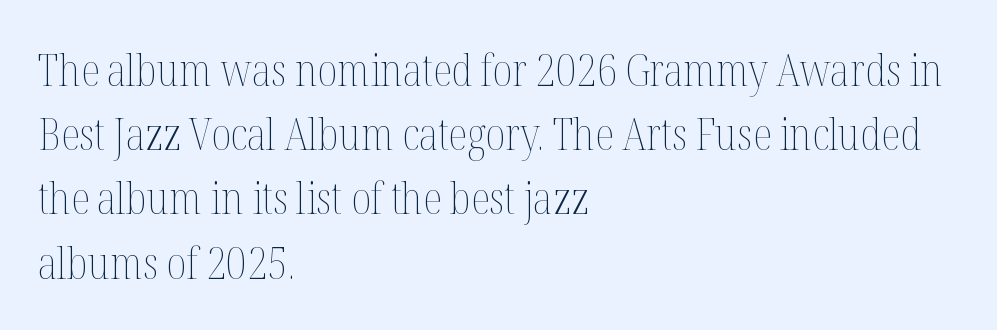
{"italic": "no", "bold": "no", "weight": "thin", "width": "condensed", "stroke_contrast": "medium", "x_height": "medium", "monospaced": "no", "underline": "no", "align": "left", "line_spacing": "normal", "line_spacing_ratio": 1.46, "letter_spacing": "normal", "letter_spacing_em": 0.0, "glyph_px": 44}
